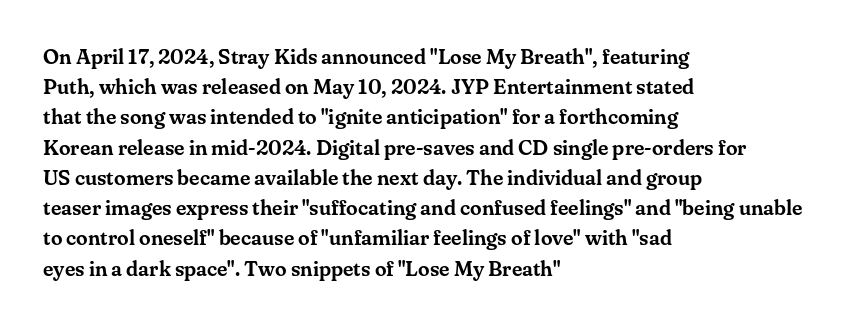
The image shows 21 px text type, upright; set left-aligned, normal line spacing (1.44x), normal letter spacing, not underlined.
